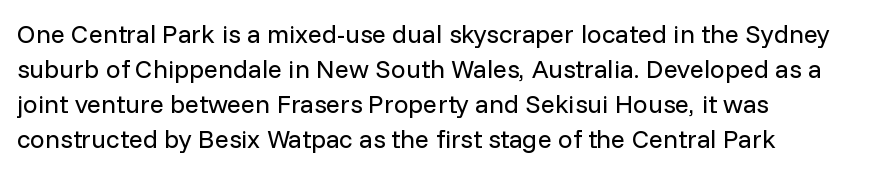
Q: Is the text bold? A: No.
Q: Is the text italic (slanted)? A: No, it is upright.
Q: Is the text underlined? A: No.
Q: How is the paragraph aligned? A: Left-aligned.
Q: Is the spacing between letters normal or unusually wide? A: Normal.
Q: Is the spacing between lines tight, normal or loose? A: Normal.
